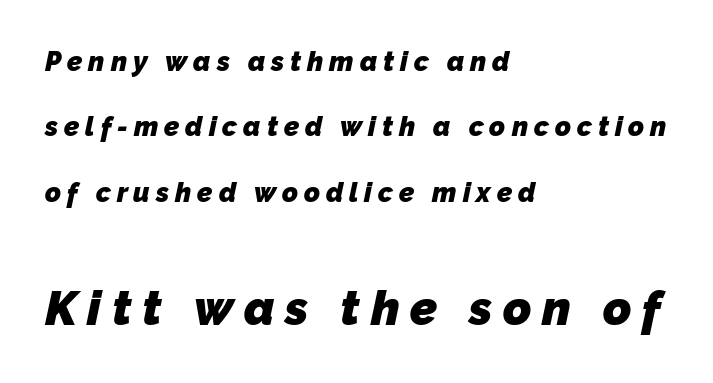
The image shows 48 px heavy sans-serif type; set left-aligned, loose line spacing (2.42x), unusually wide letter spacing (+0.22 em), not underlined; the second (bottom) block is 1.78x larger; low stroke contrast and a medium x-height.
